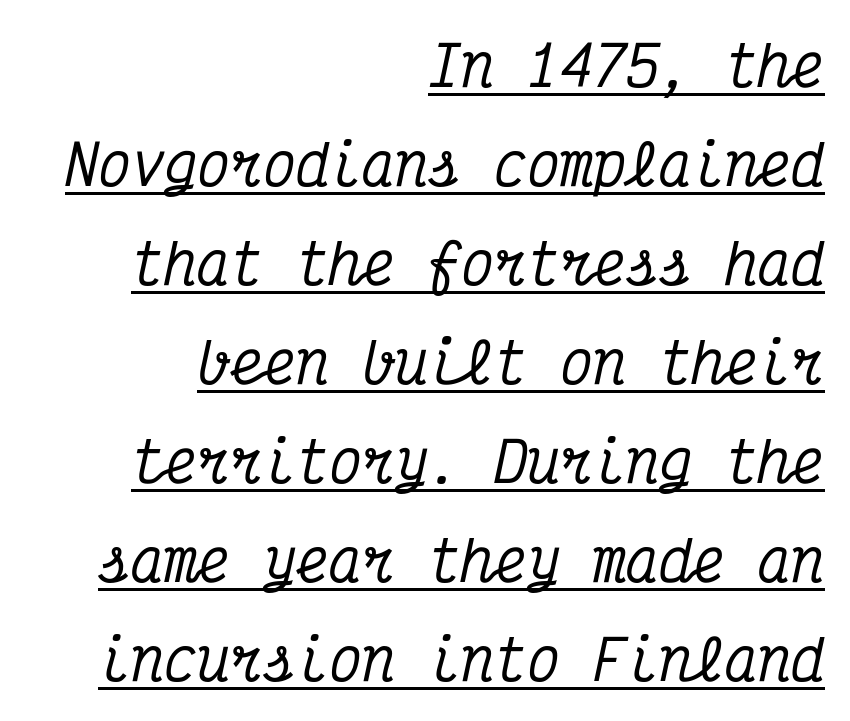
Q: Is the text italic (slanted)? A: Yes, it leans right by about 12 degrees.
Q: Is the typeface a serif or a sans-serif typeface? A: Serif.
Q: Is the text underlined? A: Yes.
Q: How is the paragraph aligned? A: Right-aligned.
Q: Is the spacing between letters normal or unusually wide? A: Normal.
Q: Width (condensed, normal, or wide)? A: Condensed.
Q: Stroke contrast? A: Medium.
Q: x-height? A: Medium.
Q: Monospaced? A: Yes.
